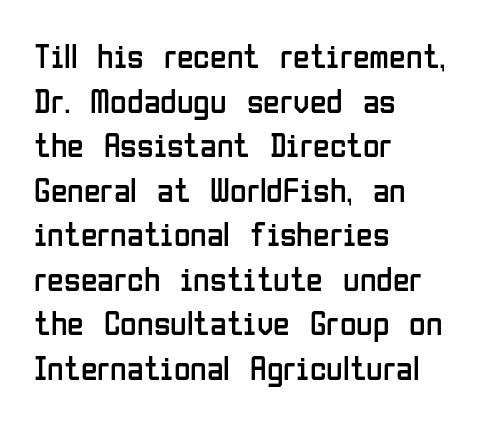
The image shows 34 px regular-weight, condensed sans-serif type, upright; set left-aligned, normal line spacing (1.31x), normal letter spacing, not underlined; low stroke contrast and a medium x-height.
